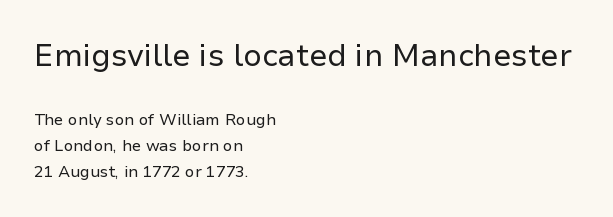
Q: Is the text bold? A: No.
Q: Is the text italic (slanted)? A: No, it is upright.
Q: Is the typeface a serif or a sans-serif typeface? A: Sans-serif.
Q: Is the text underlined? A: No.
Q: How is the paragraph aligned? A: Left-aligned.
Q: Is the spacing between letters normal or unusually wide? A: Normal.
Q: Is the spacing between lines tight, normal or loose? A: Normal.
Q: Which block of text is set in a larger size, the first (top) or the second (bottom)? A: The first (top) one.
Q: Width (condensed, normal, or wide)? A: Normal.
Q: Stroke contrast? A: Low.
Q: x-height? A: Medium.
Q: Monospaced? A: No.
